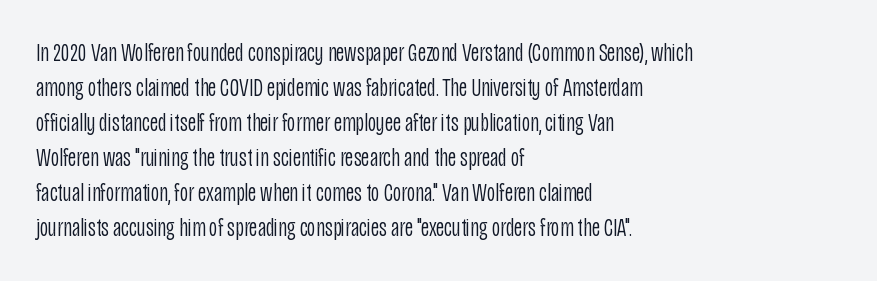
Q: Is the text bold? A: No.
Q: Is the text italic (slanted)? A: No, it is upright.
Q: Is the text underlined? A: No.
Q: How is the paragraph aligned? A: Left-aligned.
Q: Is the spacing between letters normal or unusually wide? A: Normal.
Q: Is the spacing between lines tight, normal or loose? A: Normal.
